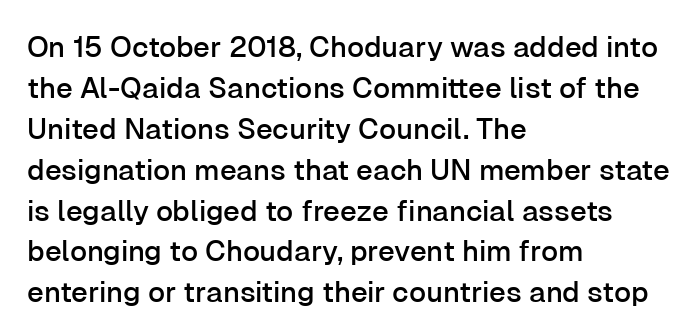
The image shows 29 px sans-serif type, upright; set left-aligned, normal line spacing (1.41x), normal letter spacing, not underlined; low stroke contrast and a medium x-height.
